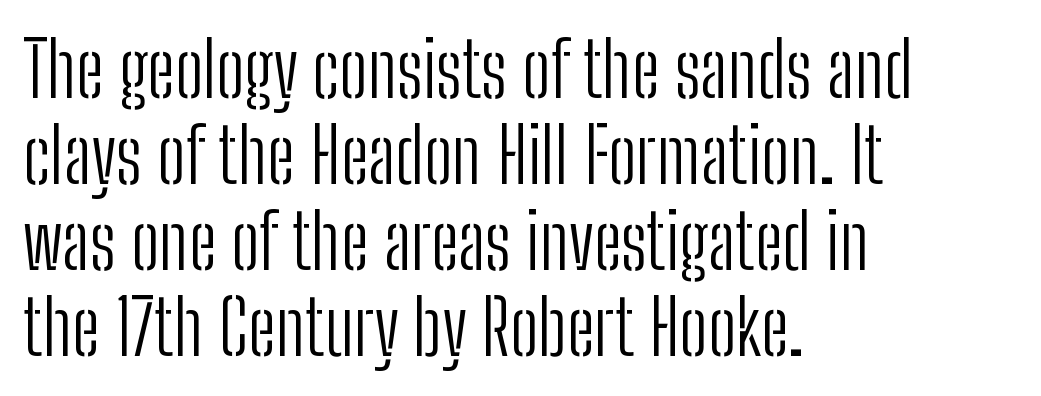
The passage shown stacks its lines with hardly any gap. Quick note: not italic, upright. No extra tracking has been applied to these lines. Check under the words: just untouched page. Is this a sans? Yes — the strokes have no serifs.
